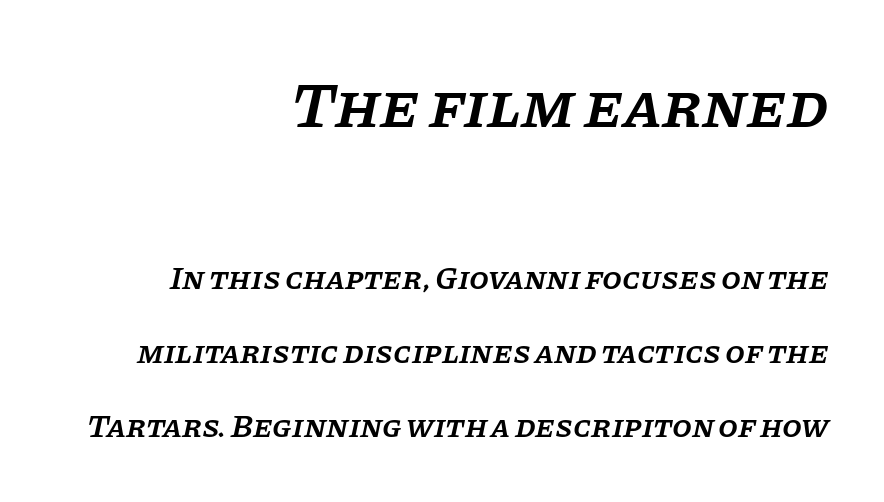
Q: Is the text bold? A: Semi-bold.
Q: Is the text italic (slanted)? A: Yes, it leans right by about 11 degrees.
Q: Is the typeface a serif or a sans-serif typeface? A: Serif.
Q: Is the text underlined? A: No.
Q: How is the paragraph aligned? A: Right-aligned.
Q: Is the spacing between letters normal or unusually wide? A: Normal.
Q: Is the spacing between lines tight, normal or loose? A: Loose.
Q: Which block of text is set in a larger size, the first (top) or the second (bottom)? A: The first (top) one.
Q: Width (condensed, normal, or wide)? A: Normal.
Q: Stroke contrast? A: Low.
Q: x-height? A: Large.
Q: Monospaced? A: No.
